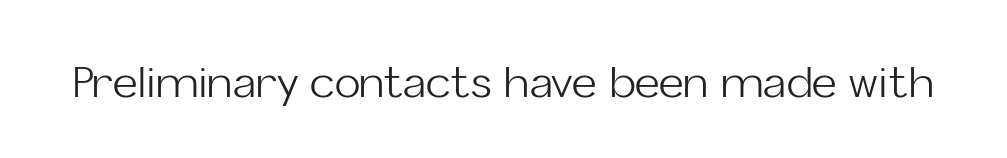
{"serif": "no", "italic": "no", "bold": "no", "weight": "light", "width": "normal", "stroke_contrast": "low", "x_height": "medium", "monospaced": "no", "underline": "no", "letter_spacing": "normal", "letter_spacing_em": 0.0, "glyph_px": 43}
